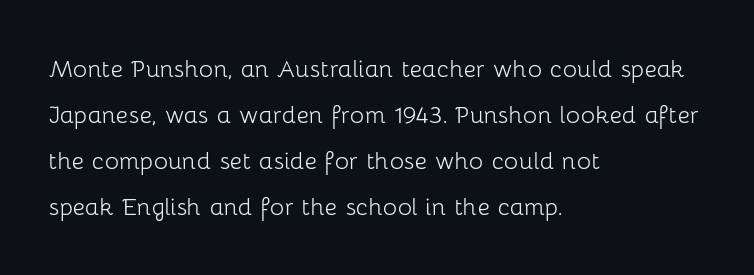
Think standard paragraph weight, or any step lighter than that. The face used here is rendered with its standard letterfit. Designer's note — italics off, roman on. A sans-serif font was chosen for this passage.
